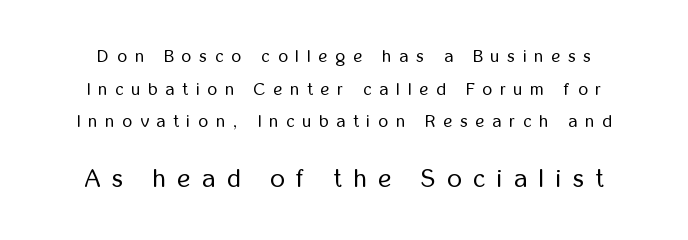
{"italic": "no", "bold": "no", "underline": "no", "line_spacing": "loose", "line_spacing_ratio": 1.92, "letter_spacing": "wide", "letter_spacing_em": 0.48, "larger_block": "second", "size_ratio": 1.47, "glyph_px": 25}
